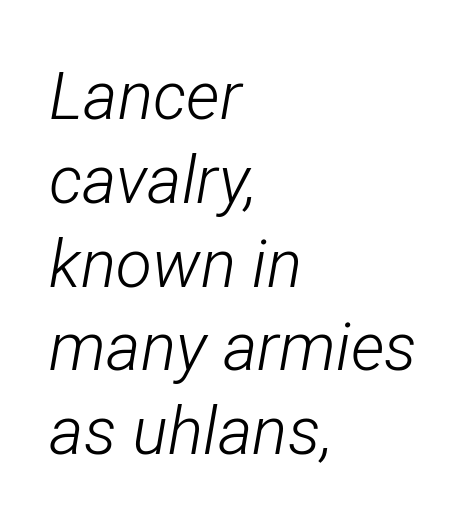
Q: Is the text bold? A: No.
Q: Is the text italic (slanted)? A: Yes, it leans right by about 12 degrees.
Q: Is the text underlined? A: No.
Q: How is the paragraph aligned? A: Left-aligned.
Q: Is the spacing between letters normal or unusually wide? A: Normal.
Q: Is the spacing between lines tight, normal or loose? A: Normal.
Q: Width (condensed, normal, or wide)? A: Condensed.
Q: Stroke contrast? A: Low.
Q: x-height? A: Medium.
Q: Monospaced? A: No.
